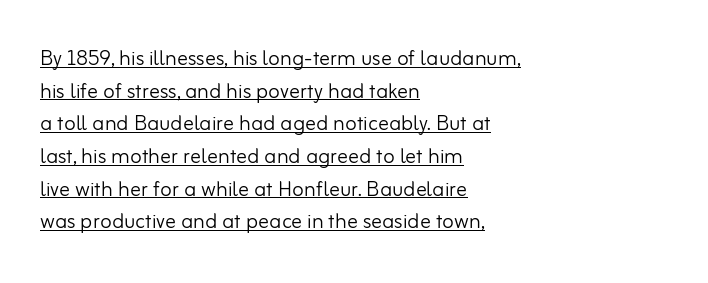
The face used here appears with an underline applied. Each line starts at the same left margin while the right side varies. The passage shown is not bold in any degree. The font's upright variant was chosen for this text. You could call the tracking neutral — neither tight nor loose.
